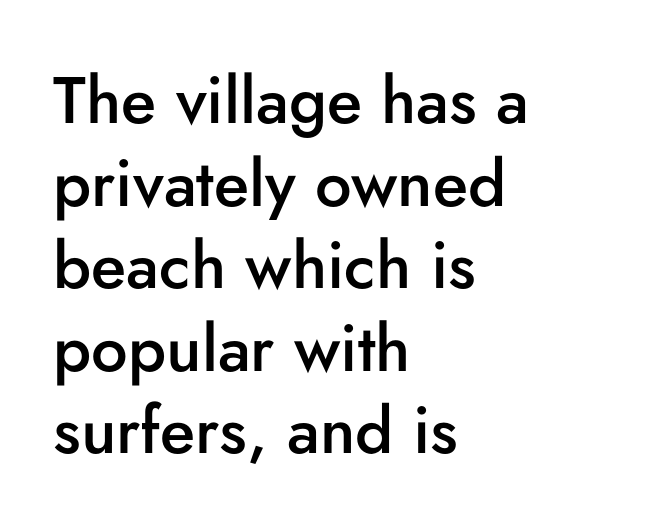
{"serif": "no", "italic": "no", "bold": "semi", "weight": "semibold", "width": "normal", "stroke_contrast": "low", "x_height": "small", "monospaced": "no", "underline": "no", "align": "left", "line_spacing": "normal", "line_spacing_ratio": 1.27, "letter_spacing": "normal", "letter_spacing_em": 0.0, "glyph_px": 65}
